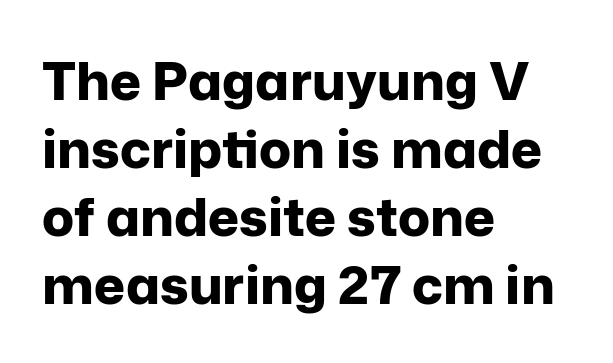
Q: Is the text bold? A: Yes.
Q: Is the text italic (slanted)? A: No, it is upright.
Q: Is the typeface a serif or a sans-serif typeface? A: Sans-serif.
Q: Is the text underlined? A: No.
Q: How is the paragraph aligned? A: Left-aligned.
Q: Is the spacing between letters normal or unusually wide? A: Normal.
Q: Is the spacing between lines tight, normal or loose? A: Normal.
Q: Width (condensed, normal, or wide)? A: Normal.
Q: Stroke contrast? A: Low.
Q: x-height? A: Medium.
Q: Monospaced? A: No.
